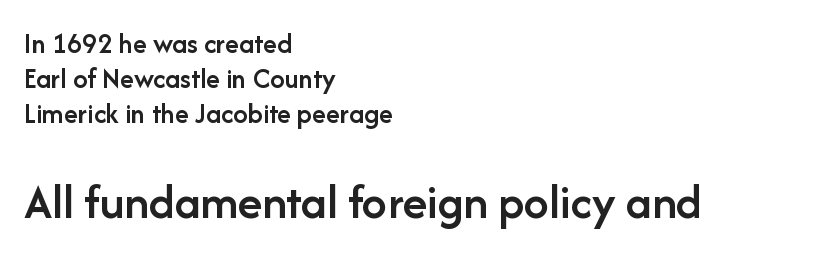
{"serif": "no", "italic": "no", "bold": "semi", "weight": "semibold", "width": "normal", "stroke_contrast": "low", "x_height": "medium", "monospaced": "no", "underline": "no", "align": "left", "line_spacing_ratio": 1.2, "letter_spacing": "normal", "letter_spacing_em": 0.0, "larger_block": "second", "size_ratio": 1.72, "glyph_px": 50}
